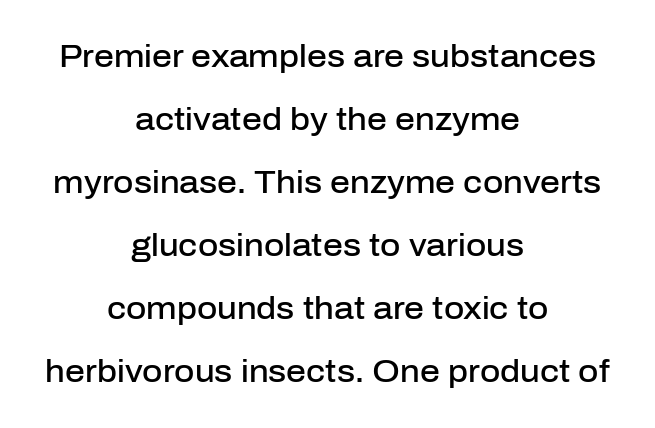
Notice how the stems are strictly vertical — no italics here. What stands out about the letter spacing? Nothing — it is the standard amount. Does the type have serifs? No, each stem ends abruptly. Proportional: the letters do not fall into vertical columns. Just letters on the line, the space beneath them empty. This sample is center-justified, so both line endings float freely.
